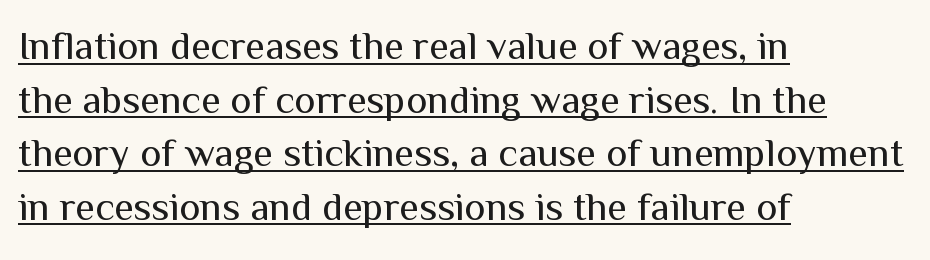
{"serif": "no", "italic": "no", "bold": "no", "weight": "regular", "width": "normal", "stroke_contrast": "medium", "x_height": "medium", "monospaced": "no", "underline": "yes", "align": "left", "line_spacing": "normal", "line_spacing_ratio": 1.34, "letter_spacing": "normal", "letter_spacing_em": 0.0, "glyph_px": 40}
